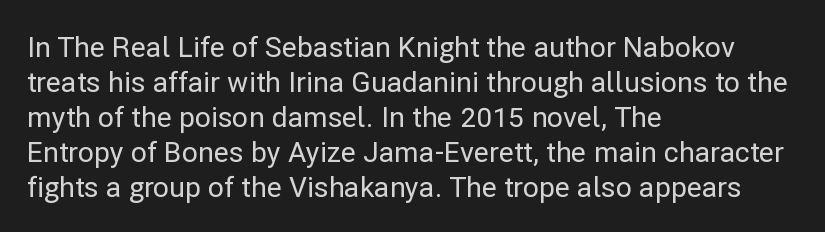
Q: Is the text italic (slanted)? A: No, it is upright.
Q: Is the typeface a serif or a sans-serif typeface? A: Sans-serif.
Q: Is the text underlined? A: No.
Q: How is the paragraph aligned? A: Left-aligned.
Q: Is the spacing between letters normal or unusually wide? A: Normal.
Q: Is the spacing between lines tight, normal or loose? A: Normal.
Q: Width (condensed, normal, or wide)? A: Normal.
Q: Stroke contrast? A: Low.
Q: x-height? A: Medium.
Q: Monospaced? A: No.
